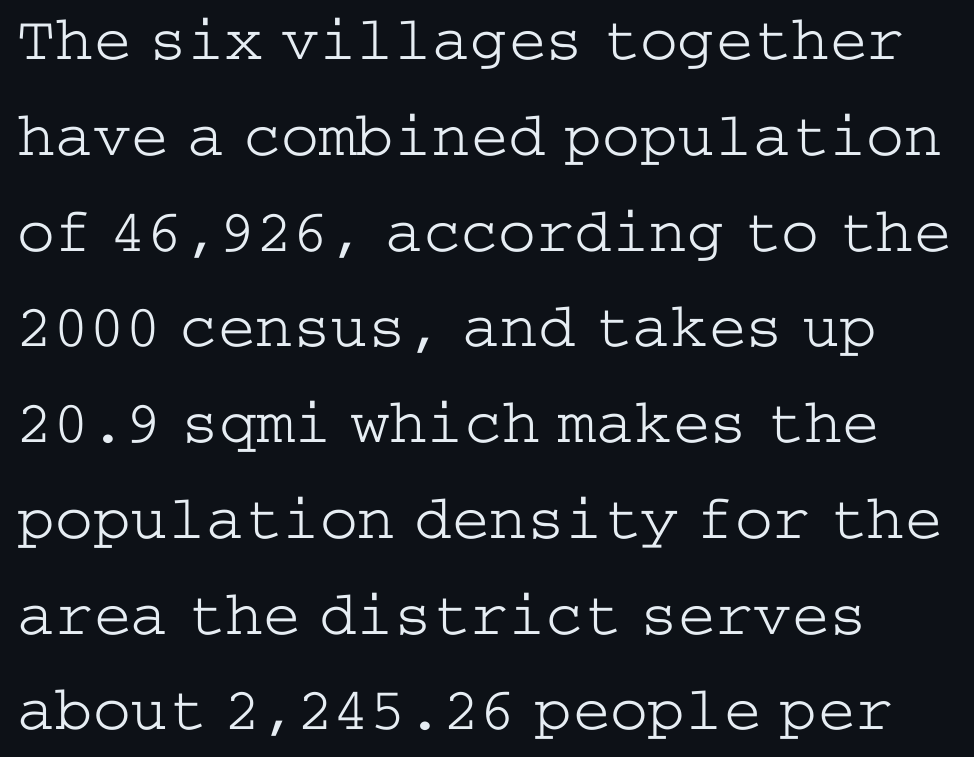
Q: Is the text bold? A: No.
Q: Is the text italic (slanted)? A: No, it is upright.
Q: Is the typeface a serif or a sans-serif typeface? A: Serif.
Q: Is the text underlined? A: No.
Q: Is the spacing between letters normal or unusually wide? A: Normal.
Q: Is the spacing between lines tight, normal or loose? A: Normal.
Q: Width (condensed, normal, or wide)? A: Wide.
Q: Stroke contrast? A: Low.
Q: x-height? A: Medium.
